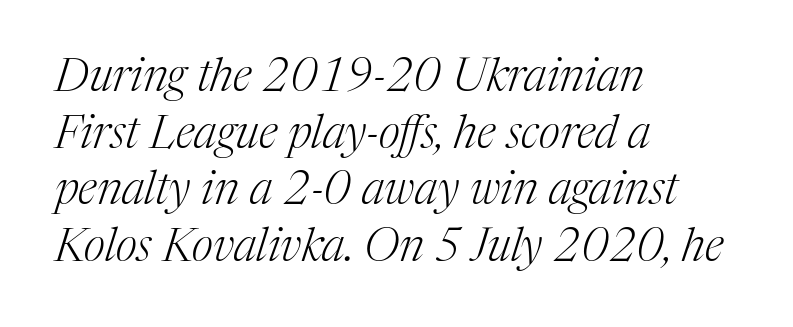
The image shows 46 px light serif type, italic (leaning right); set left-aligned, line spacing 1.23x, normal letter spacing, not underlined; medium stroke contrast and a medium x-height.
